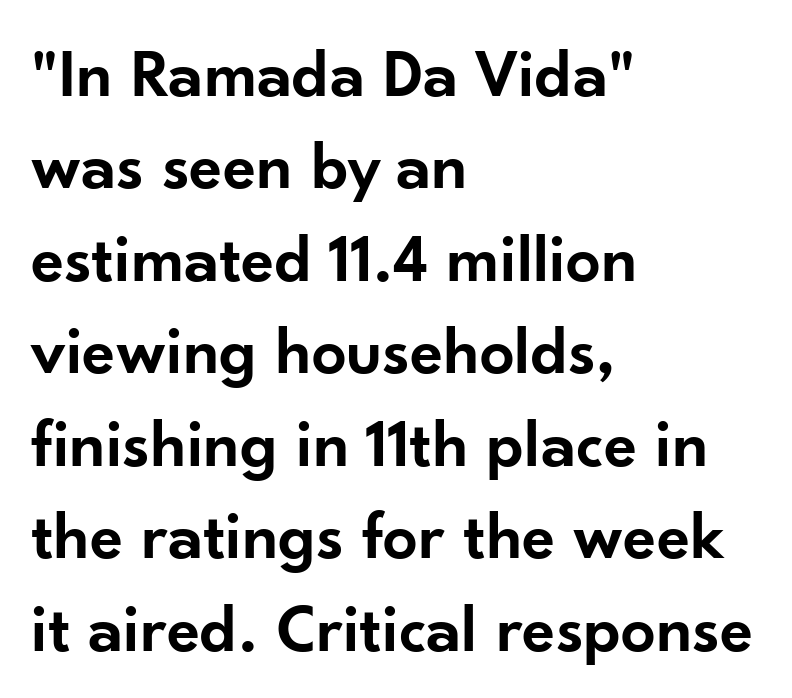
The image shows 69 px semibold sans-serif type, upright; set left-aligned, normal line spacing (1.34x), normal letter spacing, not underlined; low stroke contrast and a small x-height.
